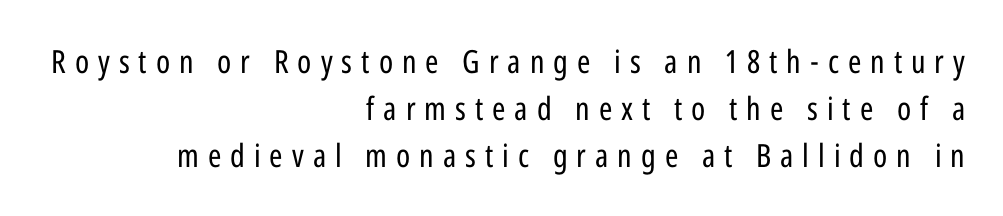
{"serif": "no", "italic": "no", "bold": "no", "weight": "regular", "width": "condensed", "stroke_contrast": "low", "x_height": "medium", "monospaced": "no", "underline": "no", "align": "right", "line_spacing": "normal", "line_spacing_ratio": 1.47, "letter_spacing": "wide", "letter_spacing_em": 0.28, "glyph_px": 32}
